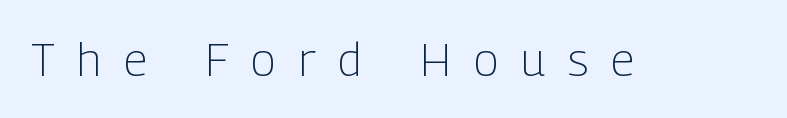
The image shows 46 px light, condensed sans-serif type, upright; set unusually wide letter spacing (+0.5 em), not underlined; low stroke contrast and a medium x-height.
